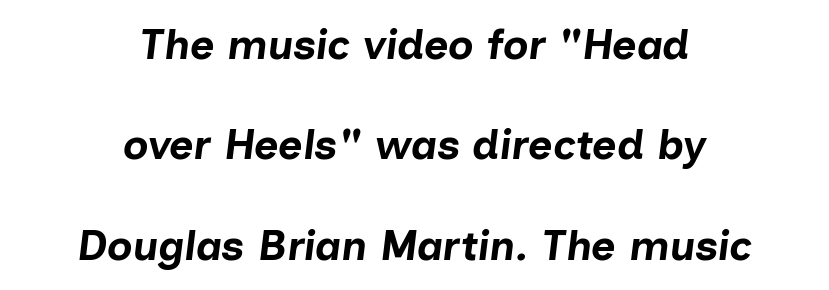
The image shows 42 px bold type, italic (leaning right); set centered, loose line spacing (2.39x), normal letter spacing, not underlined; low stroke contrast and a medium x-height.
